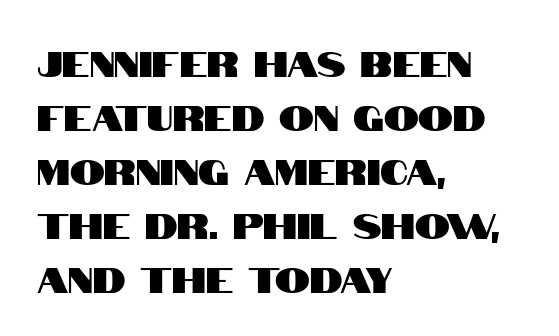
The image shows 35 px condensed sans-serif type, upright; set left-aligned, normal line spacing (1.54x), normal letter spacing, not underlined; high stroke contrast and a large x-height.
